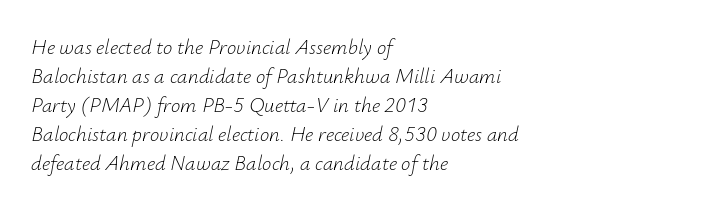
The space between consecutive lines is moderate. The space directly below the letters is spotless. The lettering tilts uniformly, giving the passage an italic look. Spacing between characters is what you'd get straight out of the box.
